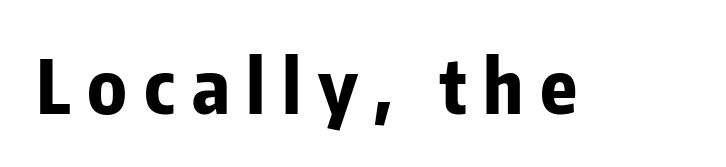
Emphasis by weight is at full strength: bold. Type without underlining. Font category for this specimen: sans-serif. The letters stand upright; this is a roman face. Words appear elongated and porous because spacing is wide. Proportional: the letters do not fall into vertical columns.
